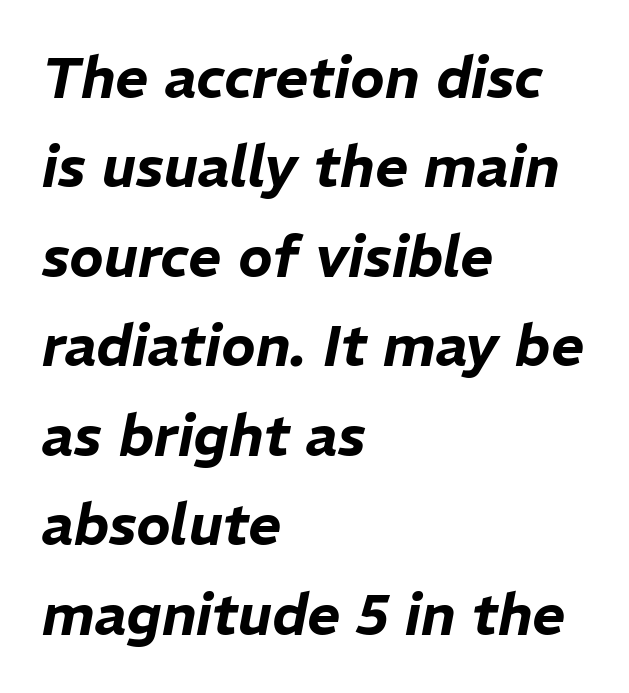
Q: Is the text italic (slanted)? A: Yes, it leans right by about 11 degrees.
Q: Is the text underlined? A: No.
Q: How is the paragraph aligned? A: Left-aligned.
Q: Is the spacing between letters normal or unusually wide? A: Normal.
Q: Is the spacing between lines tight, normal or loose? A: Normal.
Q: Width (condensed, normal, or wide)? A: Normal.
Q: Stroke contrast? A: Low.
Q: x-height? A: Medium.
Q: Monospaced? A: No.
